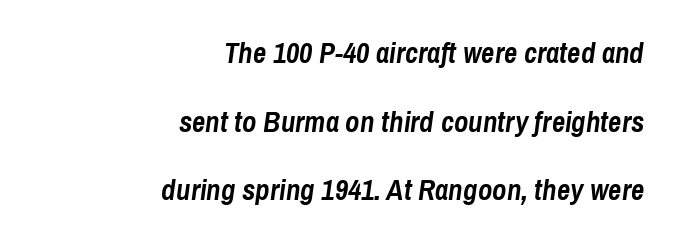
The tracking reads as untouched default to a designer's eye. The typesetting leans heavy: a genuine bold. Do the characters align in a grid? No, the font is proportional. The text block is weighted toward the right margin, trailing off unevenly leftward. A clean baseline with only descenders dipping below it.
